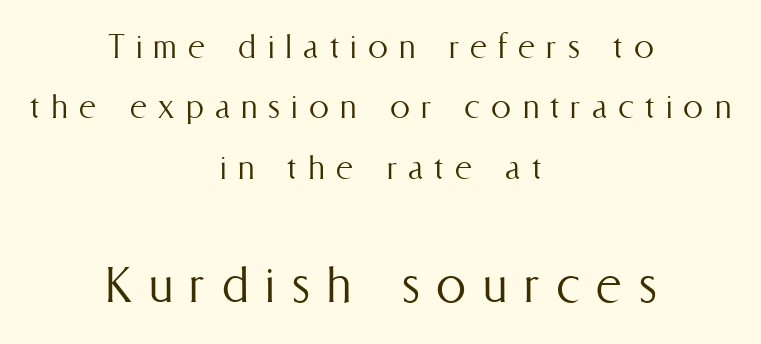
Between one letter and the next there's a generous, obvious gap. Looks like regular typesetting: each glyph gets only the width it needs. Horizontal alignment here is central, giving a formal, balanced look. When letters stand straight like this, we call the style roman or upright. Quick note: underline off.
